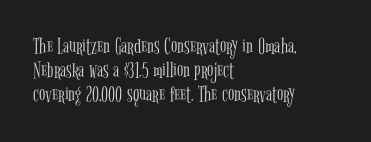
Q: Is the text bold? A: No.
Q: Is the text italic (slanted)? A: No, it is upright.
Q: Is the text underlined? A: No.
Q: How is the paragraph aligned? A: Left-aligned.
Q: Is the spacing between letters normal or unusually wide? A: Normal.
Q: Is the spacing between lines tight, normal or loose? A: Tight.
